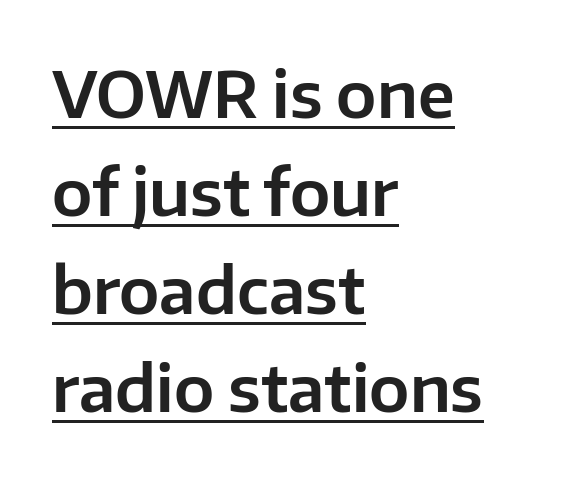
Where is the straight margin? On the left. Grotesque or geometric, the face here clearly has no serifs. Horizontal bands of white between lines are of average thickness. Notice how the stems are strictly vertical — no italics here.
